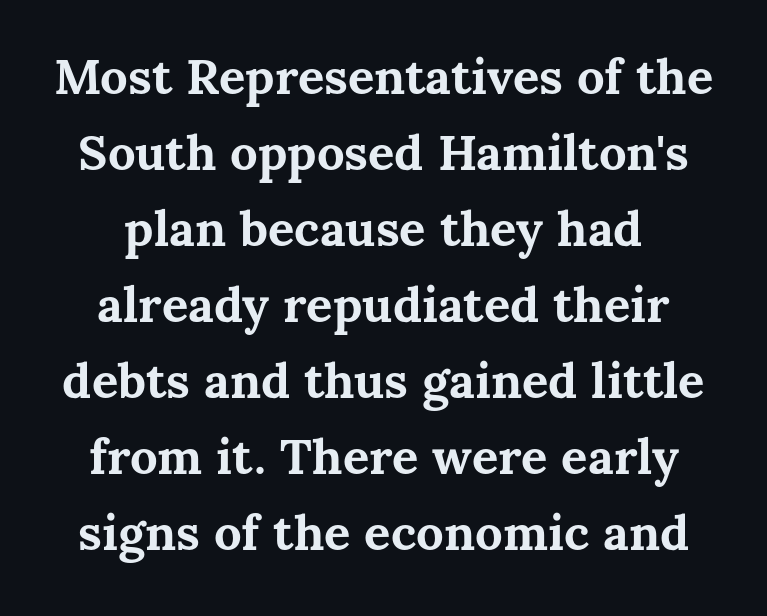
{"italic": "no", "bold": "yes", "weight": "bold", "width": "normal", "stroke_contrast": "medium", "x_height": "medium", "monospaced": "no", "underline": "no", "align": "center", "line_spacing": "normal", "line_spacing_ratio": 1.55, "letter_spacing": "normal", "letter_spacing_em": 0.0, "glyph_px": 49}
